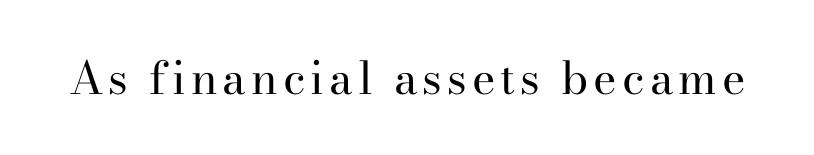
Looks like regular typesetting: each glyph gets only the width it needs. This is the regular roman posture of the typeface. Lines of text with bare space underneath. Is this a heavy cut? Hardly; it is regular or lighter. Check where the strokes stop: tiny serifs finish them off.
